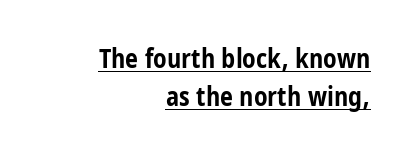
Quick note: not italic, upright. A rule runs beneath these lines of type. Is the type bold? Yes — the strokes are clearly thick and heavy. The typesetter chose a ragged-left arrangement here.
